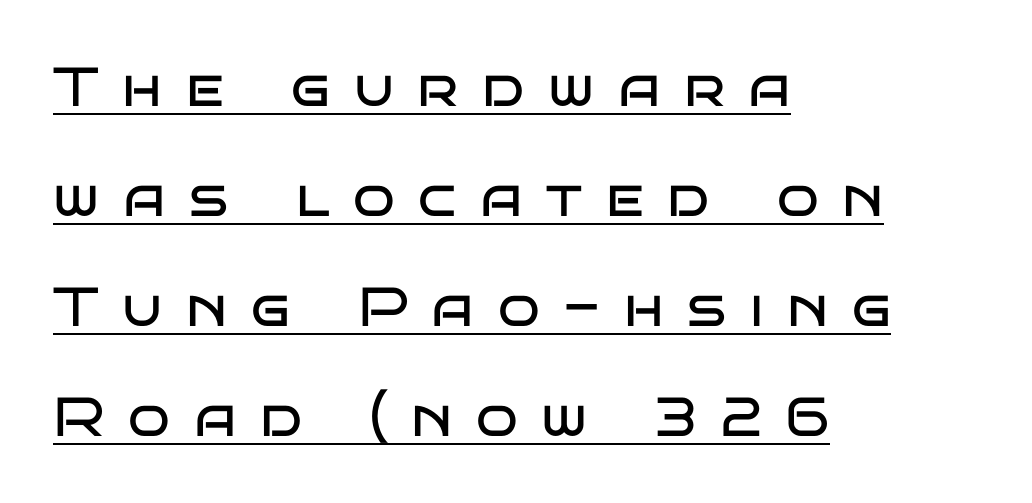
{"serif": "no", "italic": "no", "bold": "no", "weight": "regular", "width": "wide", "stroke_contrast": "low", "x_height": "large", "monospaced": "no", "underline": "yes", "align": "left", "line_spacing": "loose", "line_spacing_ratio": 2.0, "letter_spacing": "wide", "letter_spacing_em": 0.43, "glyph_px": 55}
